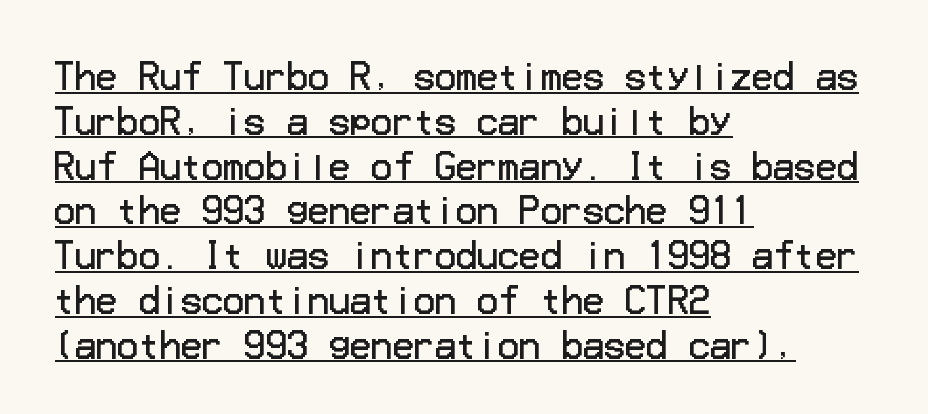
{"serif": "no", "italic": "no", "bold": "no", "weight": "regular", "width": "normal", "stroke_contrast": "low", "x_height": "medium", "underline": "yes", "align": "left", "line_spacing": "normal", "line_spacing_ratio": 1.28, "letter_spacing": "normal", "letter_spacing_em": 0.0, "glyph_px": 35}
